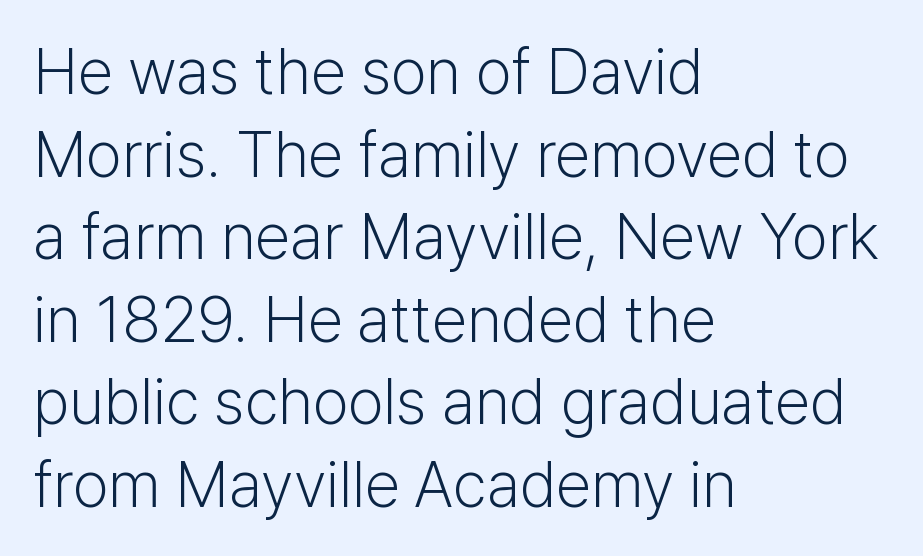
The image shows 64 px light sans-serif type, upright; set left-aligned, normal line spacing (1.29x), normal letter spacing, not underlined; low stroke contrast and a medium x-height.
